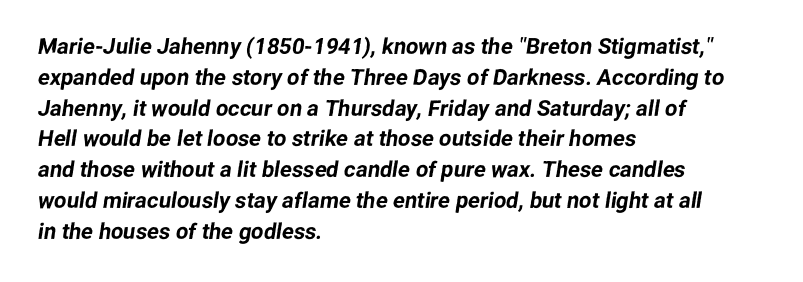
The image shows 22 px text type; set left-aligned, normal line spacing (1.4x), normal letter spacing, not underlined.
